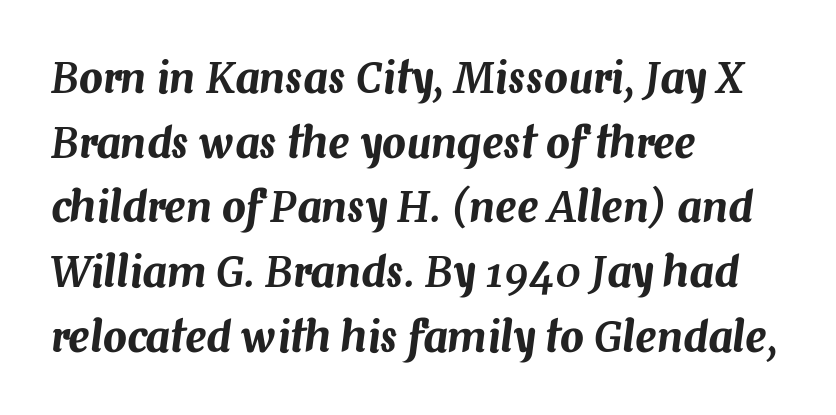
{"italic": "yes", "lean": "right", "slant_degrees": 7, "width": "normal", "stroke_contrast": "medium", "x_height": "medium", "monospaced": "no", "underline": "no", "align": "left", "line_spacing": "normal", "line_spacing_ratio": 1.54, "letter_spacing": "normal", "letter_spacing_em": 0.0, "glyph_px": 42}
